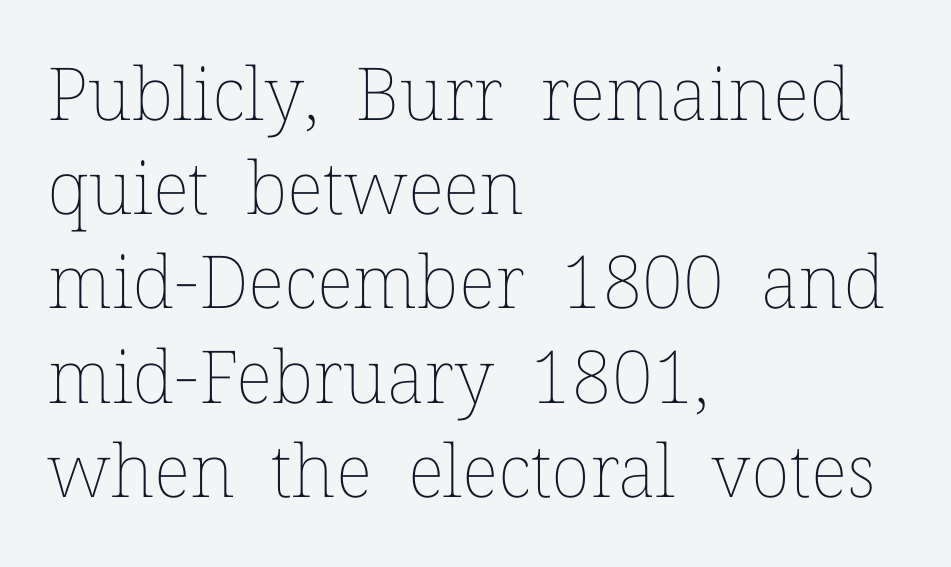
The image shows 73 px thin type, upright; set left-aligned, normal line spacing (1.29x), normal letter spacing, not underlined; low stroke contrast and a medium x-height.
